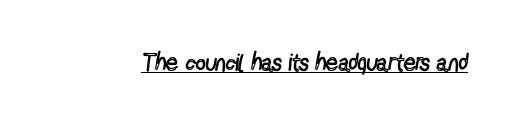
The image shows 24 px text type; set normal letter spacing, underlined.
